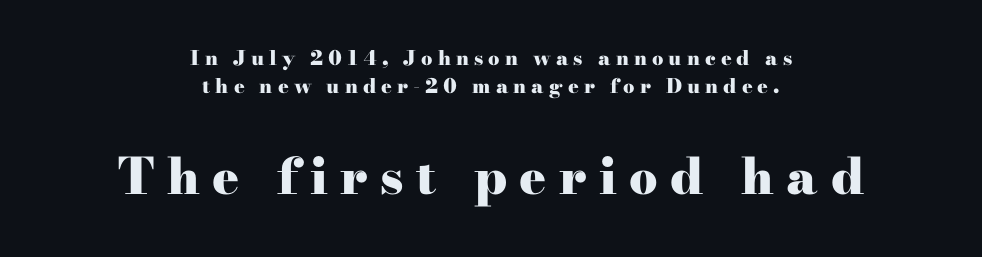
How are the letters spaced? Widely, with obvious added tracking. Any mark beneath the type? The region is blank. These lines are centered, leaving both edges ragged. Rows of type keep a routine distance in the vertical direction.
